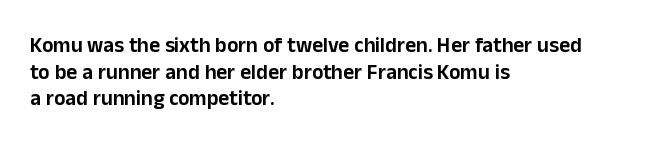
{"italic": "no", "underline": "no", "align": "left", "line_spacing": "normal", "line_spacing_ratio": 1.27, "letter_spacing": "normal", "letter_spacing_em": 0.0, "glyph_px": 21}
